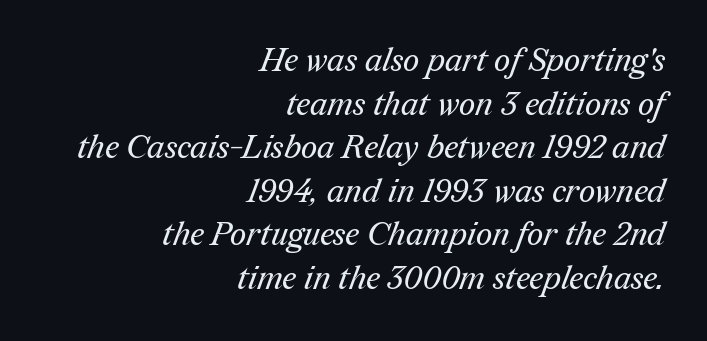
Line spacing here is normal. The gap between lines stays unmarked. Note: serifs present on the glyphs. Looks like regular typesetting: each glyph gets only the width it needs.
